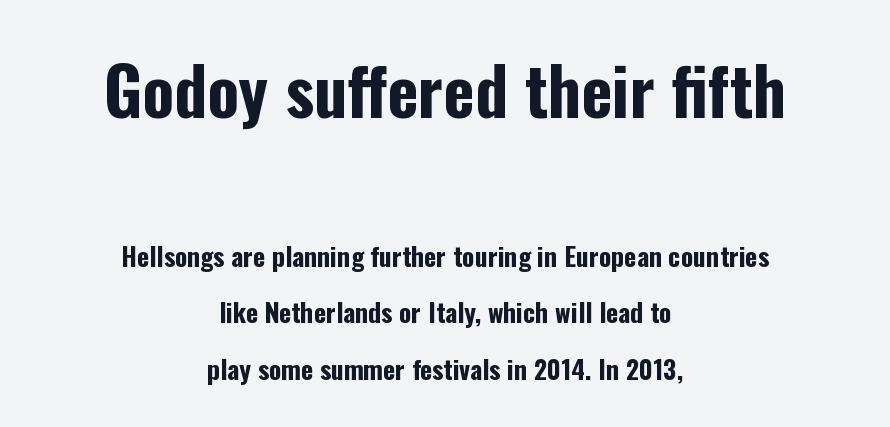
The image shows 66 px bold, condensed sans-serif type, upright; set centered, loose line spacing (2.17x), normal letter spacing, not underlined; the first (top) block is 2.54x larger; low stroke contrast and a medium x-height.
